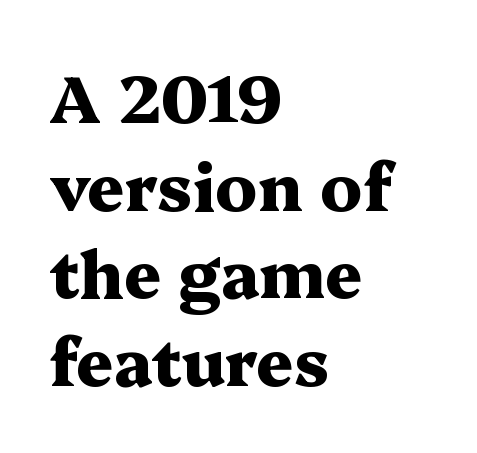
Leading matches the norm, producing a regular column. A typesetter would call this proportional, since set widths differ per character. Observe the serifs anchoring each vertical stroke in this sample. Check the space under the baseline: it is left empty. There is no visible air inserted between adjacent glyphs.
